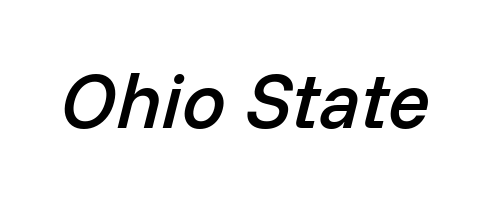
Q: Is the text bold? A: Semi-bold.
Q: Is the text italic (slanted)? A: Yes, it leans right by about 14 degrees.
Q: Is the text underlined? A: No.
Q: Is the spacing between letters normal or unusually wide? A: Normal.
Q: Width (condensed, normal, or wide)? A: Normal.
Q: Stroke contrast? A: Low.
Q: x-height? A: Medium.
Q: Monospaced? A: No.
